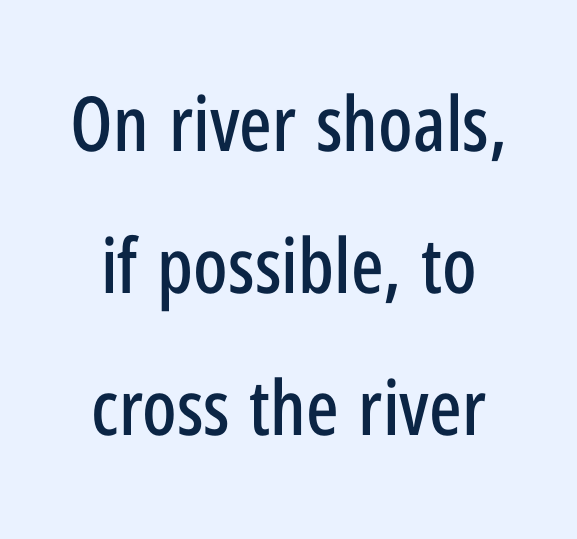
{"serif": "no", "italic": "no", "width": "condensed", "stroke_contrast": "low", "x_height": "medium", "monospaced": "no", "underline": "no", "align": "center", "line_spacing_ratio": 1.87, "letter_spacing": "normal", "letter_spacing_em": 0.0, "glyph_px": 76}
